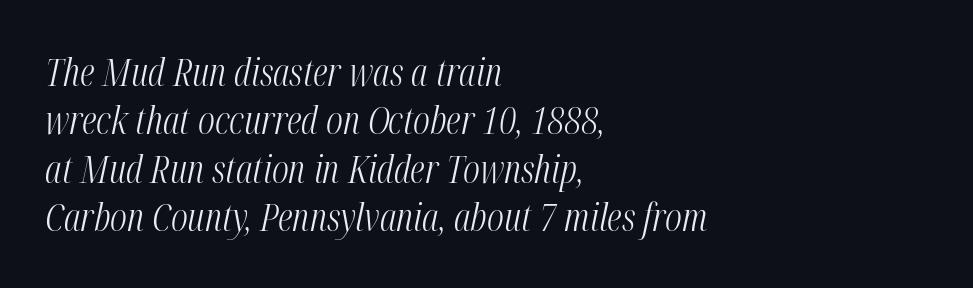
The image shows 38 px light, condensed type, italic (leaning right); set left-aligned, normal line spacing (1.27x), normal letter spacing, not underlined; medium stroke contrast and a medium x-height.
